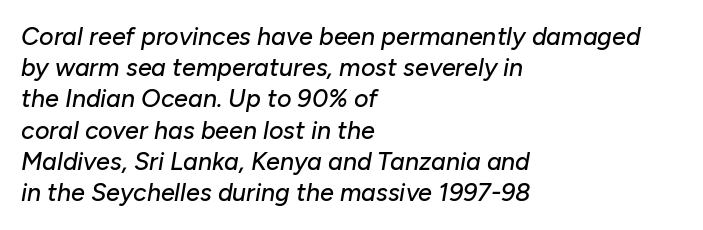
Q: Is the text italic (slanted)? A: Yes, it leans right by about 10 degrees.
Q: Is the text underlined? A: No.
Q: How is the paragraph aligned? A: Left-aligned.
Q: Is the spacing between letters normal or unusually wide? A: Normal.
Q: Is the spacing between lines tight, normal or loose? A: Normal.
